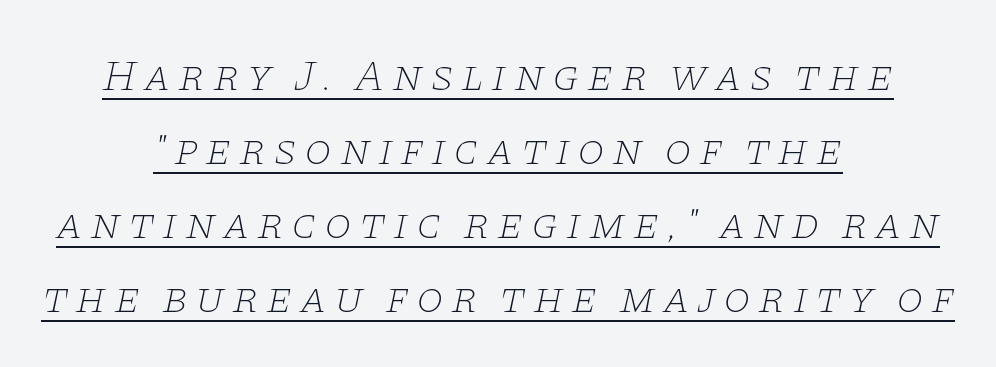
The image shows 44 px thin, wide serif type, italic (leaning right); set centered, normal line spacing (1.68x), underlined; low stroke contrast and a large x-height.
